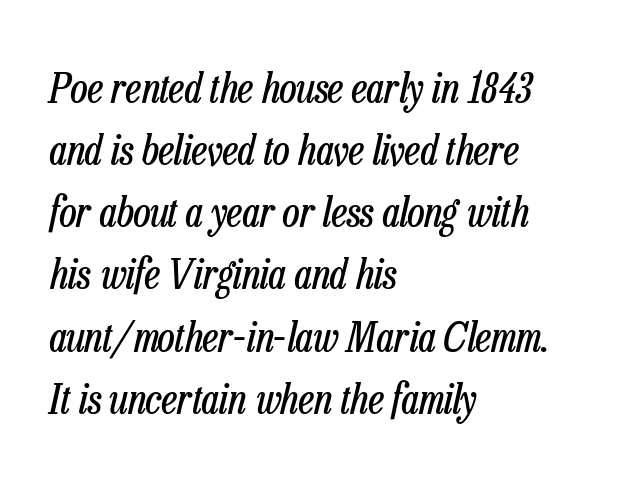
The image shows 42 px regular-weight, condensed type, italic (leaning right); set left-aligned, normal line spacing (1.48x), normal letter spacing, not underlined; low stroke contrast and a medium x-height.
